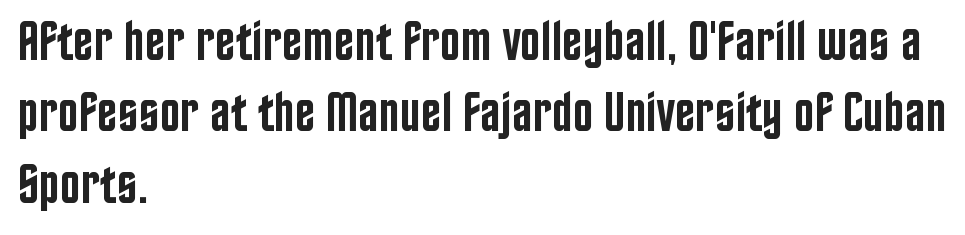
{"serif": "no", "italic": "no", "bold": "semi", "weight": "semibold", "width": "condensed", "stroke_contrast": "low", "x_height": "large", "monospaced": "no", "underline": "no", "align": "left", "line_spacing": "normal", "line_spacing_ratio": 1.3, "letter_spacing": "normal", "letter_spacing_em": 0.0, "glyph_px": 55}
